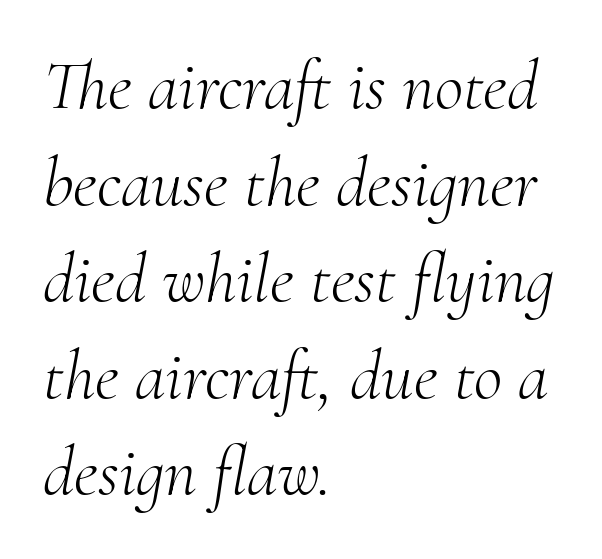
Unbolded letterforms with no extra heft. The face used here is proportionally spaced, like ordinary book or web type. There is no visible air inserted between adjacent glyphs. The rendering shows small feet on the letterforms — a serif design. The line-height multiplier appears to be the usual default. The baseline area is clear.
